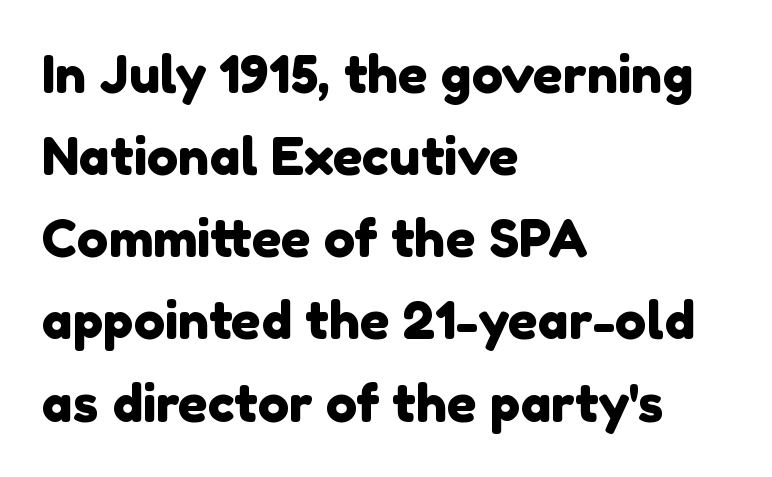
{"serif": "no", "width": "normal", "x_height": "medium", "monospaced": "no", "underline": "no", "align": "left", "line_spacing": "normal", "line_spacing_ratio": 1.58, "letter_spacing": "normal", "letter_spacing_em": 0.0, "glyph_px": 52}
